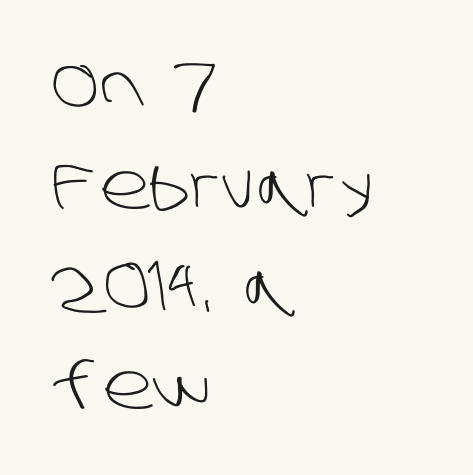
Q: Is the text bold? A: No.
Q: Is the typeface a serif or a sans-serif typeface? A: Sans-serif.
Q: Is the text underlined? A: No.
Q: How is the paragraph aligned? A: Left-aligned.
Q: Is the spacing between letters normal or unusually wide? A: Normal.
Q: Is the spacing between lines tight, normal or loose? A: Normal.
Q: Width (condensed, normal, or wide)? A: Normal.
Q: Stroke contrast? A: Low.
Q: x-height? A: Large.
Q: Monospaced? A: No.
